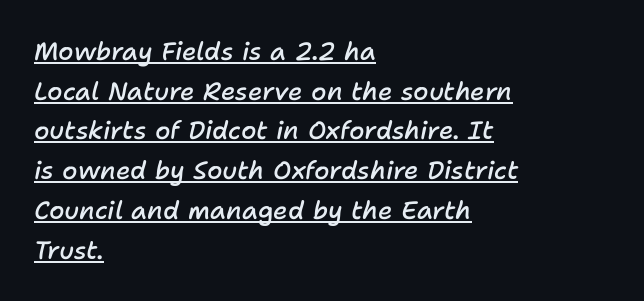
The image shows 25 px text type, italic (leaning right); set left-aligned, normal line spacing (1.59x), normal letter spacing, underlined.
